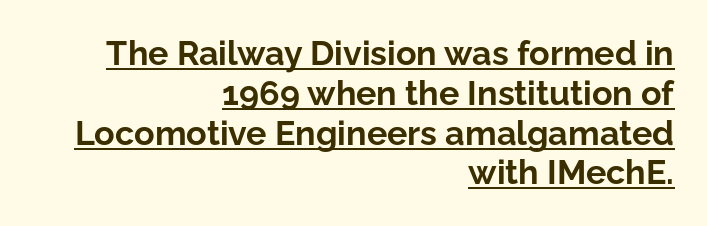
Q: Is the text bold? A: Yes.
Q: Is the text italic (slanted)? A: No, it is upright.
Q: Is the typeface a serif or a sans-serif typeface? A: Sans-serif.
Q: Is the text underlined? A: Yes.
Q: How is the paragraph aligned? A: Right-aligned.
Q: Is the spacing between letters normal or unusually wide? A: Normal.
Q: Width (condensed, normal, or wide)? A: Normal.
Q: Stroke contrast? A: Low.
Q: x-height? A: Medium.
Q: Monospaced? A: No.
